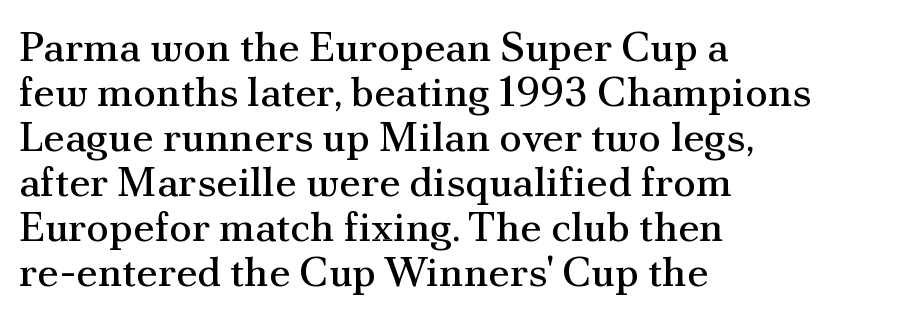
Q: Is the text bold? A: No.
Q: Is the text italic (slanted)? A: No, it is upright.
Q: Is the typeface a serif or a sans-serif typeface? A: Serif.
Q: Is the text underlined? A: No.
Q: How is the paragraph aligned? A: Left-aligned.
Q: Is the spacing between letters normal or unusually wide? A: Normal.
Q: Is the spacing between lines tight, normal or loose? A: Tight.
Q: Width (condensed, normal, or wide)? A: Normal.
Q: Stroke contrast? A: Medium.
Q: x-height? A: Small.
Q: Monospaced? A: No.
